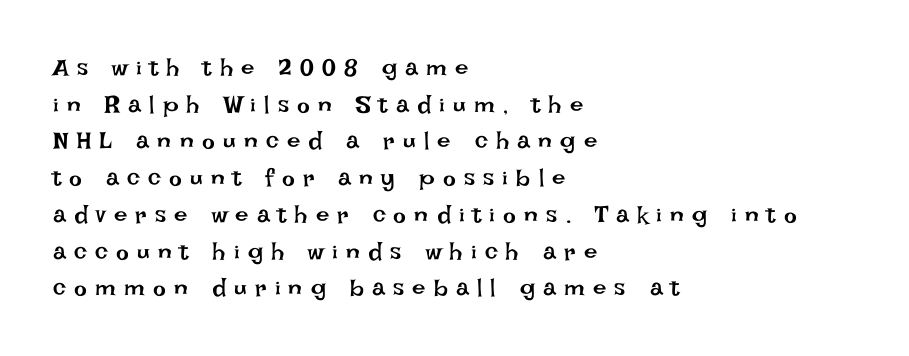
The image shows 24 px text type, upright; set left-aligned, normal line spacing (1.53x), unusually wide letter spacing (+0.34 em), not underlined.
